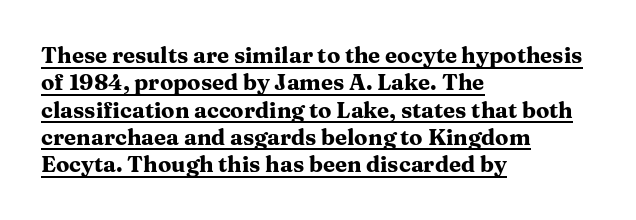
The image shows 22 px bold type, upright; set left-aligned, line spacing 1.24x, normal letter spacing, underlined.
